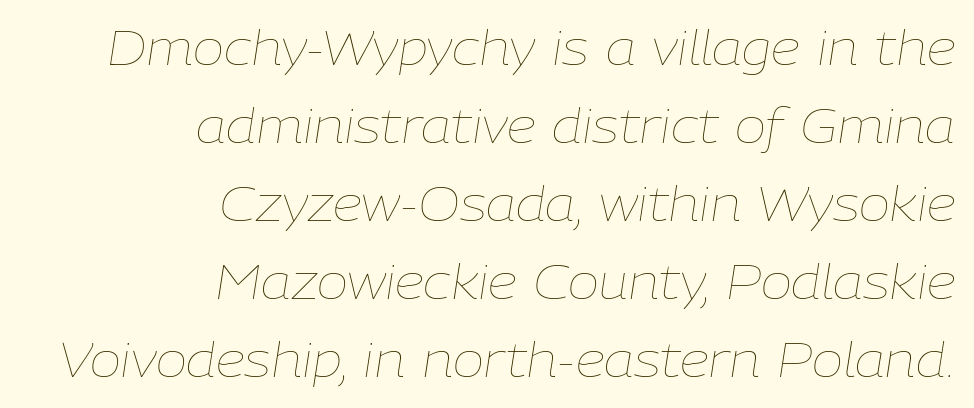
{"italic": "yes", "lean": "right", "slant_degrees": 9, "bold": "no", "weight": "thin", "width": "normal", "stroke_contrast": "low", "x_height": "medium", "monospaced": "no", "underline": "no", "align": "right", "line_spacing": "normal", "line_spacing_ratio": 1.66, "letter_spacing": "normal", "letter_spacing_em": 0.0, "glyph_px": 47}
